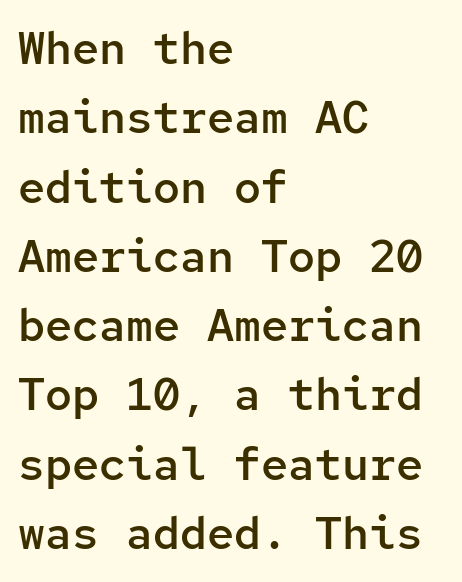
Observe the absence of serifs on each vertical stroke in this sample. Leading matches the norm, producing a regular column. Spacing between characters is what you'd get straight out of the box. Strokes here are thickened, but only to semibold level.
